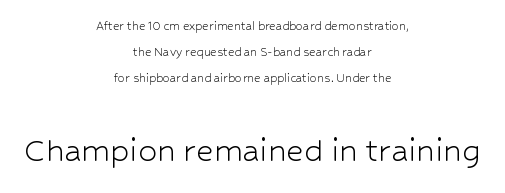
Is the stroke heavy? The answer is a plain regular-or-lighter. If you drew a line through each stem, it would be perfectly vertical. Is this a sans? Yes — the strokes have no serifs. Block two is the big one; block one sits smaller above it.
